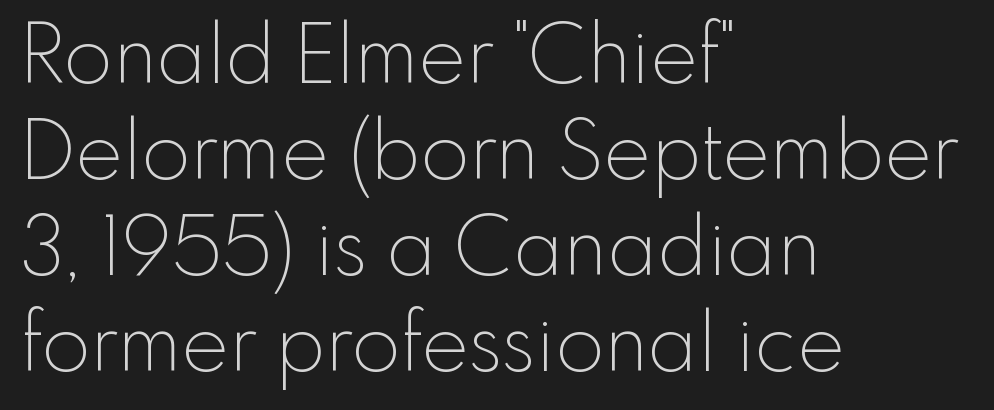
Q: Is the text bold? A: No.
Q: Is the text italic (slanted)? A: No, it is upright.
Q: Is the typeface a serif or a sans-serif typeface? A: Sans-serif.
Q: Is the text underlined? A: No.
Q: How is the paragraph aligned? A: Left-aligned.
Q: Is the spacing between letters normal or unusually wide? A: Normal.
Q: Width (condensed, normal, or wide)? A: Normal.
Q: x-height? A: Small.
Q: Monospaced? A: No.
